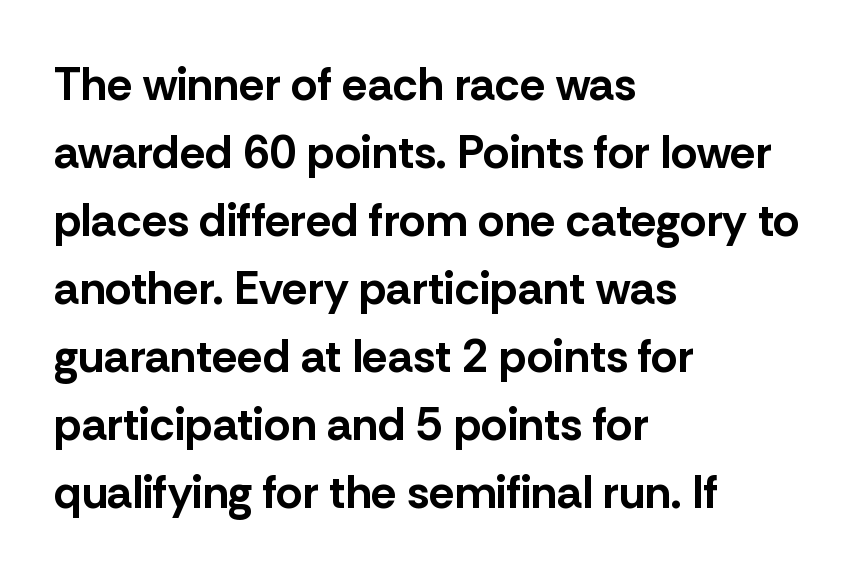
The image shows 46 px bold sans-serif type, upright; set left-aligned, normal line spacing (1.48x), normal letter spacing, not underlined; low stroke contrast and a medium x-height.
